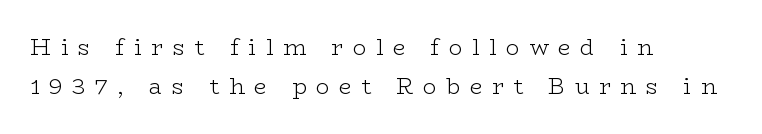
The image shows 22 px text type, upright; set left-aligned, line spacing 1.76x, unusually wide letter spacing (+0.44 em), not underlined.
